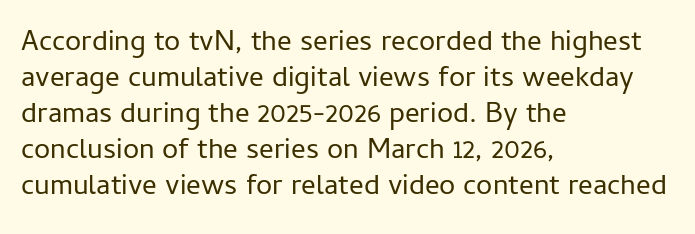
{"serif": "no", "italic": "no", "bold": "no", "weight": "regular", "width": "normal", "stroke_contrast": "low", "x_height": "medium", "monospaced": "no", "underline": "no", "align": "left", "line_spacing_ratio": 1.24, "letter_spacing": "normal", "letter_spacing_em": 0.0, "glyph_px": 29}
